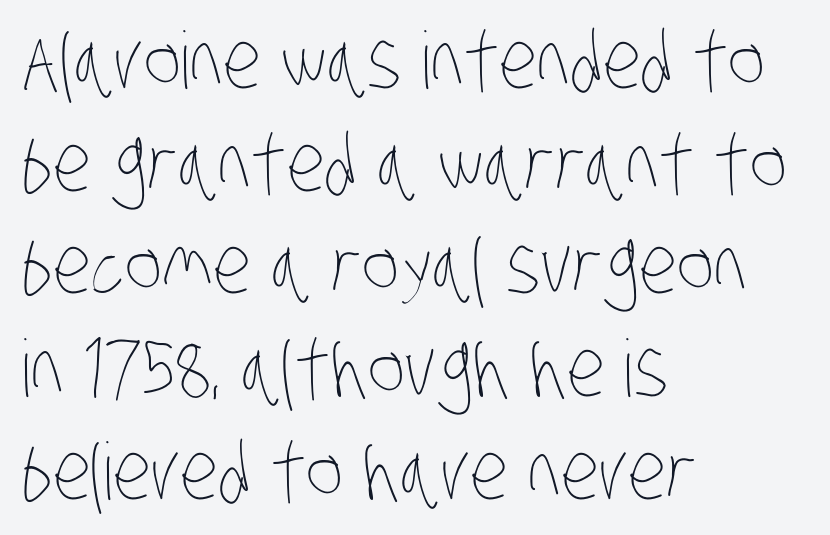
{"bold": "no", "weight": "thin", "width": "condensed", "stroke_contrast": "low", "x_height": "large", "monospaced": "no", "underline": "no", "align": "left", "line_spacing": "normal", "line_spacing_ratio": 1.3, "letter_spacing": "normal", "letter_spacing_em": 0.0, "glyph_px": 79}
